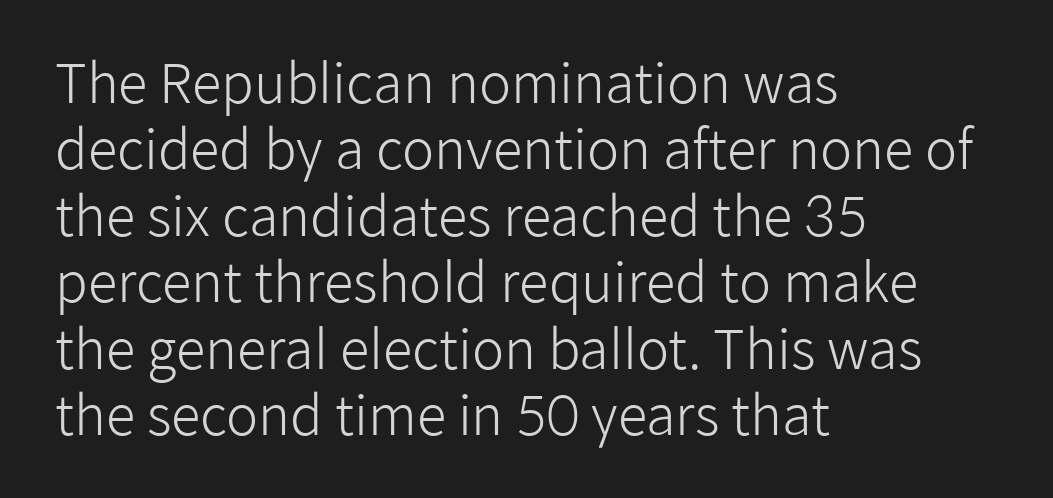
Q: Is the text bold? A: No.
Q: Is the text italic (slanted)? A: No, it is upright.
Q: Is the typeface a serif or a sans-serif typeface? A: Sans-serif.
Q: Is the text underlined? A: No.
Q: How is the paragraph aligned? A: Left-aligned.
Q: Is the spacing between letters normal or unusually wide? A: Normal.
Q: Width (condensed, normal, or wide)? A: Normal.
Q: Stroke contrast? A: Low.
Q: x-height? A: Medium.
Q: Monospaced? A: No.
